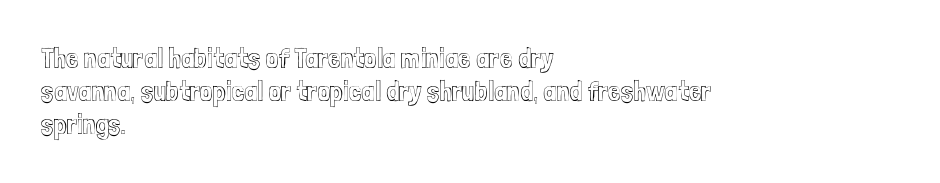
{"italic": "no", "width": "condensed", "x_height": "medium", "monospaced": "no", "underline": "no", "align": "left", "line_spacing_ratio": 1.18, "letter_spacing": "normal", "letter_spacing_em": 0.0, "glyph_px": 28}
